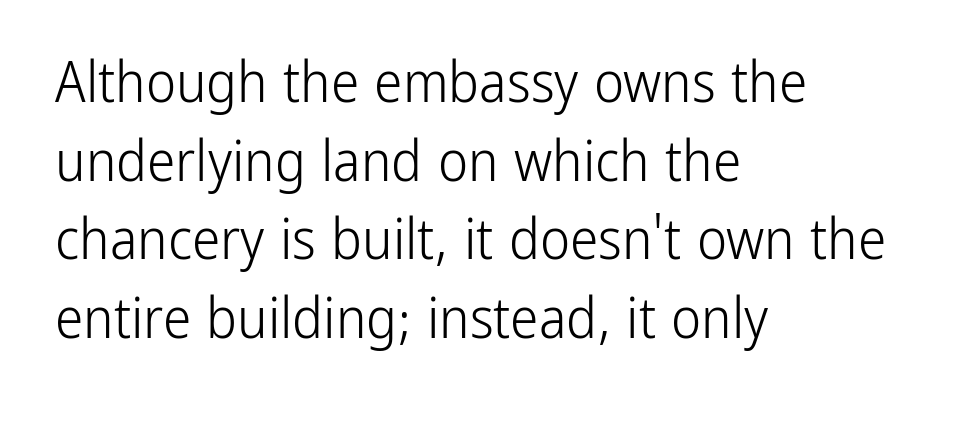
Q: Is the text bold? A: No.
Q: Is the text italic (slanted)? A: No, it is upright.
Q: Is the typeface a serif or a sans-serif typeface? A: Sans-serif.
Q: Is the text underlined? A: No.
Q: How is the paragraph aligned? A: Left-aligned.
Q: Is the spacing between letters normal or unusually wide? A: Normal.
Q: Is the spacing between lines tight, normal or loose? A: Normal.
Q: Width (condensed, normal, or wide)? A: Condensed.
Q: Stroke contrast? A: Low.
Q: x-height? A: Medium.
Q: Monospaced? A: No.
